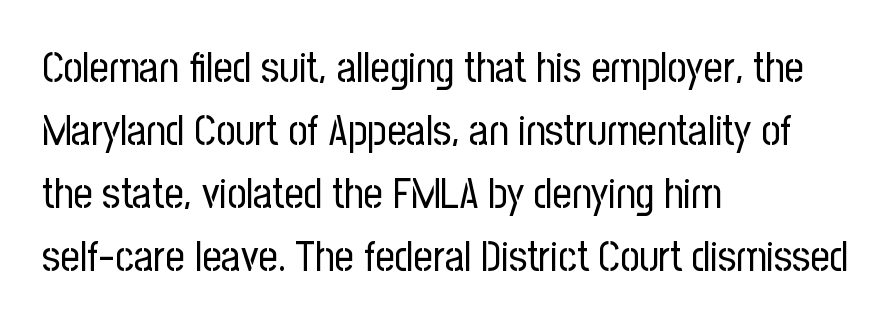
Compared with a typical body face, this is equally light or lighter still. This is the regular roman posture of the typeface. Underlining? Definitely not there. Horizontal bands of white between lines are of average thickness.
